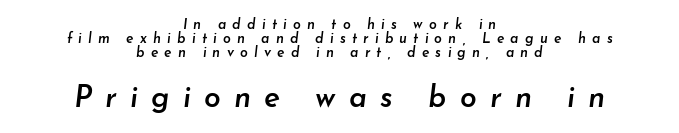
Q: Is the text bold? A: Semi-bold.
Q: Is the text italic (slanted)? A: Yes, it leans right by about 7 degrees.
Q: Is the text underlined? A: No.
Q: How is the paragraph aligned? A: Centered.
Q: Is the spacing between letters normal or unusually wide? A: Unusually wide.
Q: Is the spacing between lines tight, normal or loose? A: Tight.
Q: Which block of text is set in a larger size, the first (top) or the second (bottom)? A: The second (bottom) one.
Q: Width (condensed, normal, or wide)? A: Normal.
Q: Stroke contrast? A: Low.
Q: x-height? A: Small.
Q: Monospaced? A: No.
